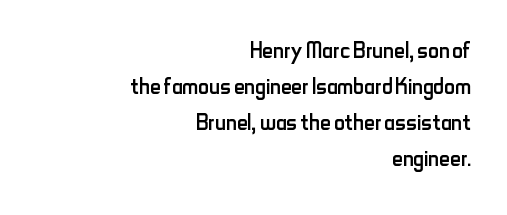
{"serif": "no", "italic": "no", "bold": "no", "weight": "regular", "width": "condensed", "stroke_contrast": "low", "x_height": "small", "monospaced": "no", "underline": "no", "align": "right", "line_spacing_ratio": 1.2, "letter_spacing": "normal", "letter_spacing_em": 0.0, "glyph_px": 30}
